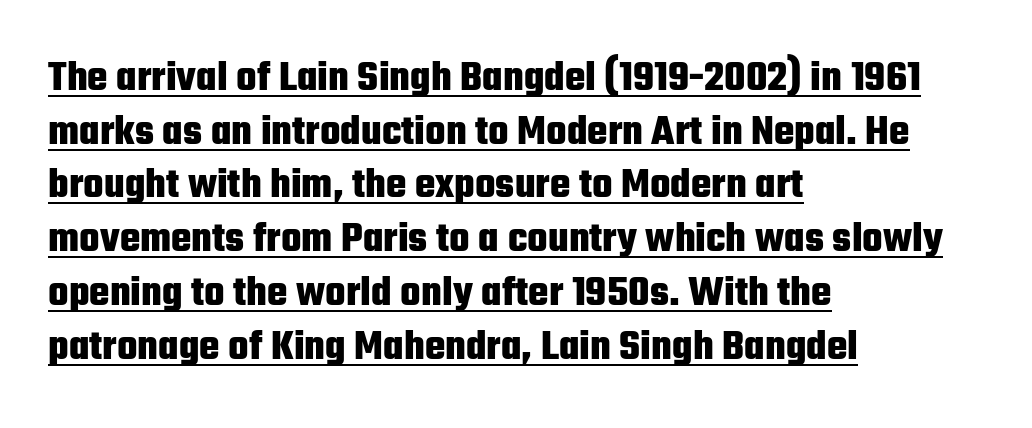
Q: Is the text bold? A: Yes.
Q: Is the text italic (slanted)? A: No, it is upright.
Q: Is the typeface a serif or a sans-serif typeface? A: Sans-serif.
Q: Is the text underlined? A: Yes.
Q: How is the paragraph aligned? A: Left-aligned.
Q: Is the spacing between letters normal or unusually wide? A: Normal.
Q: Is the spacing between lines tight, normal or loose? A: Normal.
Q: Width (condensed, normal, or wide)? A: Condensed.
Q: Stroke contrast? A: Low.
Q: x-height? A: Medium.
Q: Monospaced? A: No.
